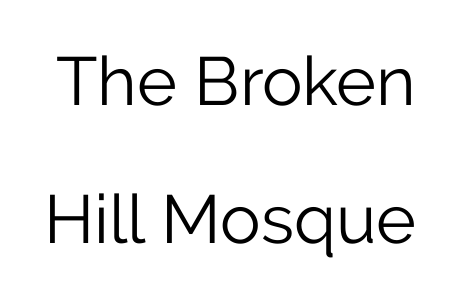
You could call the tracking neutral — neither tight nor loose. Proportional: the letters do not fall into vertical columns. No chunkiness to these letters — they're not bold. The specimen reads as upright at a glance. In terms of leading, this rendering errs on the spacious side.
